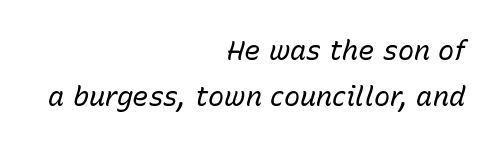
The image shows 27 px text type, italic (leaning right); set right-aligned, line spacing 1.71x, normal letter spacing, not underlined.
